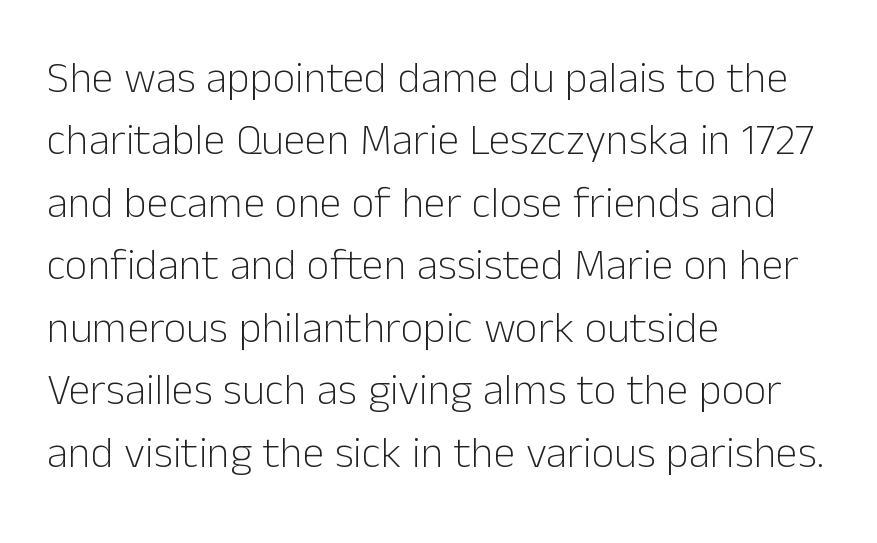
The image shows 44 px light sans-serif type, upright; set left-aligned, normal line spacing (1.42x), normal letter spacing, not underlined; low stroke contrast and a medium x-height.
